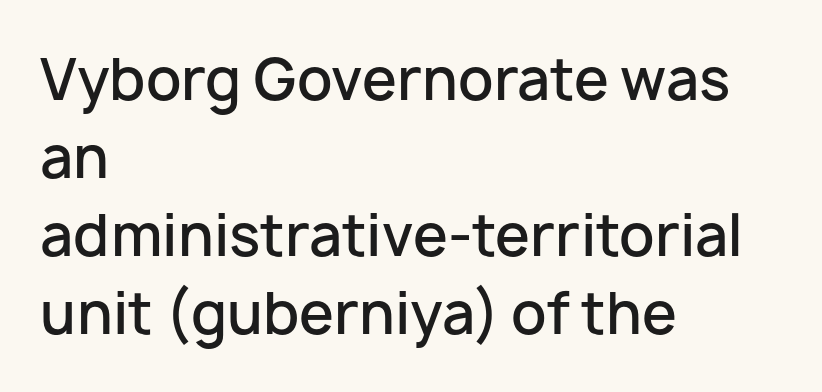
The image shows 56 px semibold sans-serif type, upright; set left-aligned, normal line spacing (1.39x), normal letter spacing, not underlined; low stroke contrast and a medium x-height.
